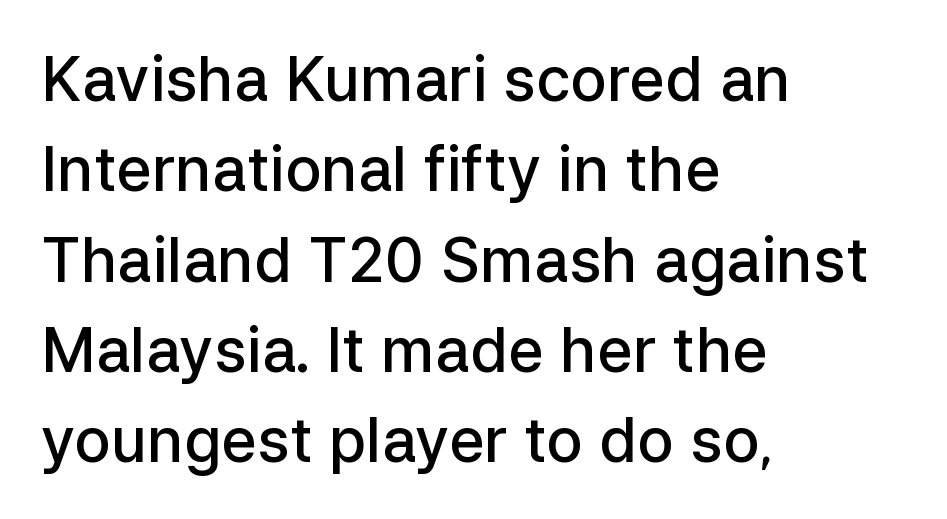
The image shows 61 px semibold sans-serif type, upright; set left-aligned, normal line spacing (1.48x), normal letter spacing, not underlined; low stroke contrast and a medium x-height.
